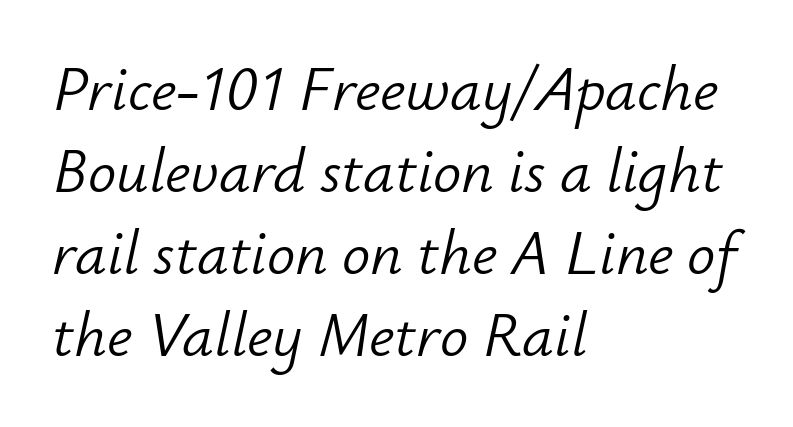
What stands out about the letter spacing? Nothing — it is the standard amount. Compared with a typical body face, this is equally light or lighter still. If you drew a line through each stem, it would be angled. You could not count columns in this text — the font is proportionally spaced. Words float on clear page, feet unadorned. A student would call this left alignment; a typographer would say flush left, rag right.
